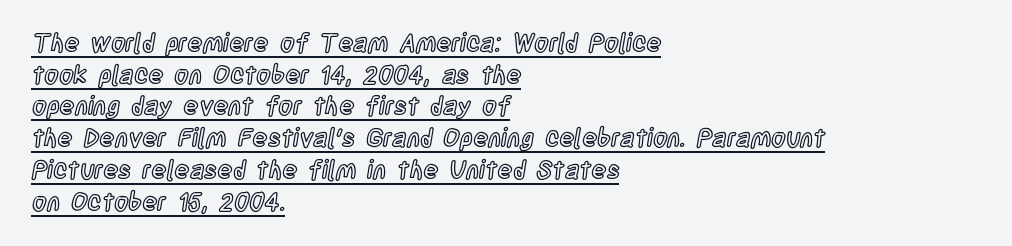
Horizontal bands of white between lines are of average thickness. Caption: standard tracking, unaltered. The typesetter chose a ragged-right arrangement here. The rendering uses the underline text-decoration.
